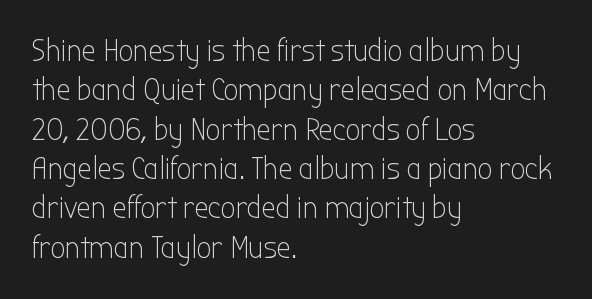
{"serif": "no", "italic": "no", "bold": "no", "weight": "light", "width": "condensed", "stroke_contrast": "low", "x_height": "medium", "monospaced": "no", "underline": "no", "align": "left", "line_spacing_ratio": 1.23, "letter_spacing": "normal", "letter_spacing_em": 0.0, "glyph_px": 32}
